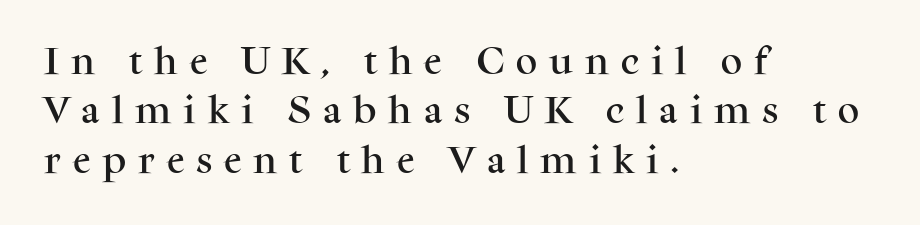
Notice how descenders clear the ascenders below comfortably — that's standard leading. The type sits square on the baseline with zero lean. Underline: absent. What stands out about the letter spacing? Its width — letters are far apart. Typeset ragged right — the left edge is the straight one. This sample has the flowing, uneven cadence of proportional lettering.
